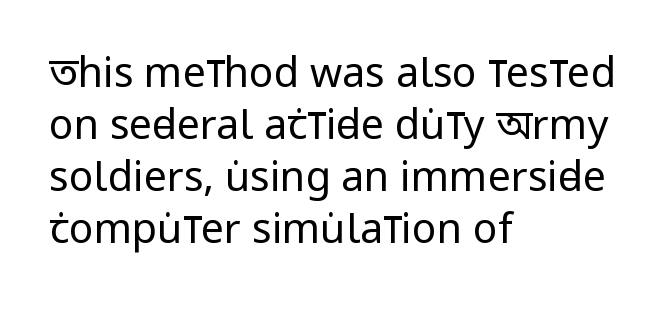
This sample is left-justified, so line endings fall wherever the words run out. Observe the absence of serifs on each vertical stroke in this sample. You could call the tracking neutral — neither tight nor loose. This sample has the flowing, uneven cadence of proportional lettering. The typeface has the unassuming heft of standard copy or less.
